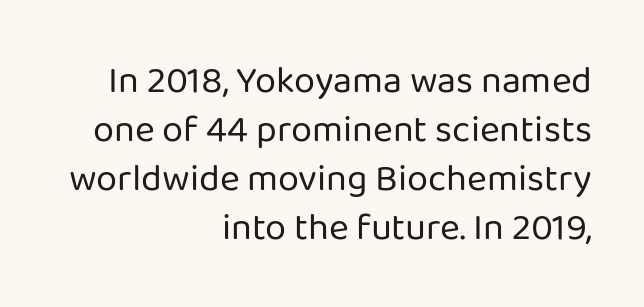
{"serif": "no", "italic": "no", "bold": "no", "weight": "regular", "width": "normal", "stroke_contrast": "low", "x_height": "medium", "monospaced": "no", "underline": "no", "align": "right", "line_spacing": "normal", "line_spacing_ratio": 1.29, "letter_spacing": "normal", "letter_spacing_em": 0.0, "glyph_px": 38}
